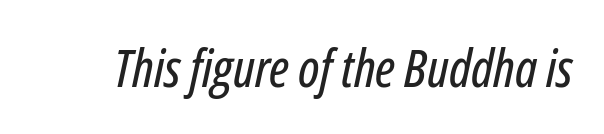
Spacing verdict: proportional, widths tailored to each character. Plain, unruled lines of type. How are the letters spaced? Ordinarily, with no added tracking. The face used here has a pronounced slope to its letters.
